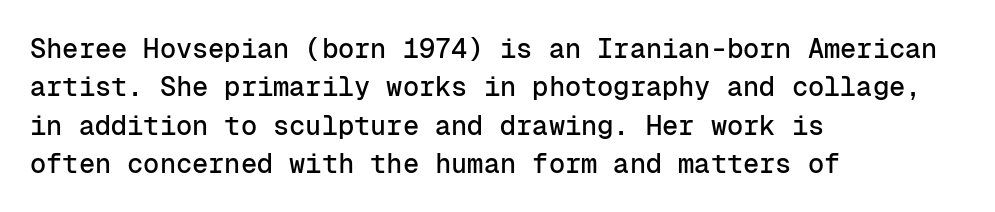
The image shows 27 px text type, upright; set left-aligned, normal line spacing (1.42x), normal letter spacing, not underlined.
